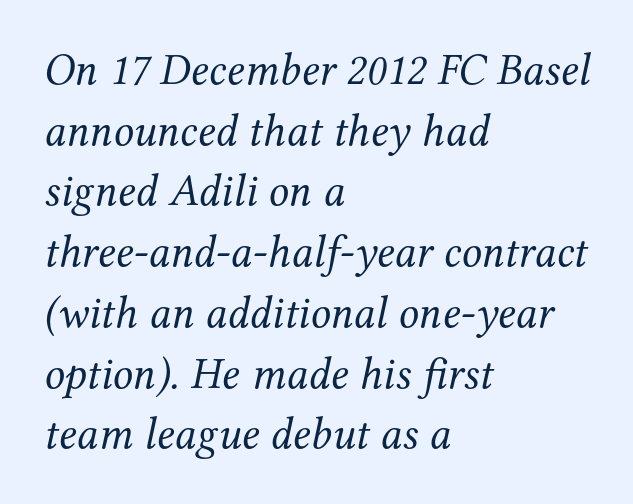
The image shows 45 px regular-weight serif type, italic (leaning right); set left-aligned, normal line spacing (1.35x), normal letter spacing, not underlined; medium stroke contrast and a medium x-height.
